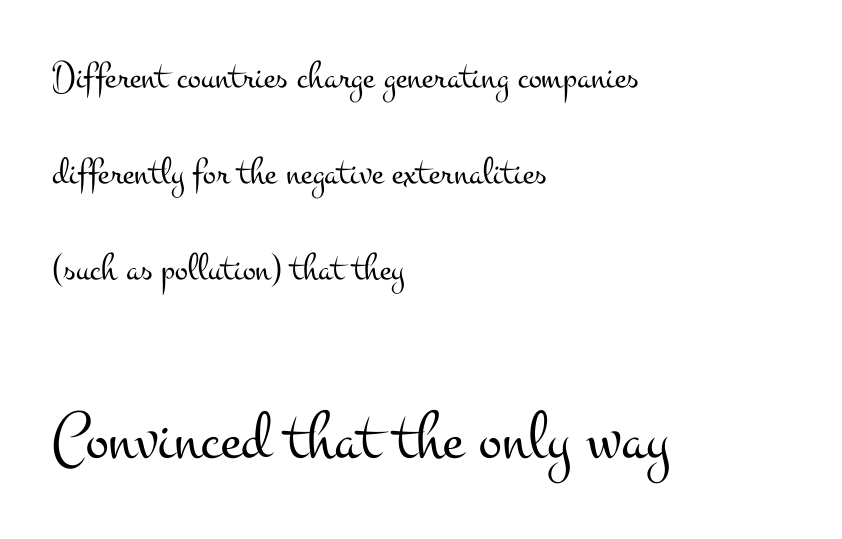
The more generous point size was reserved for the lower chunk. Each letter's strokes conclude with small projecting serifs. Only glyphs here, with clear space below each row. The line-height multiplier appears high, well above default. Layout note: lines flush left.
